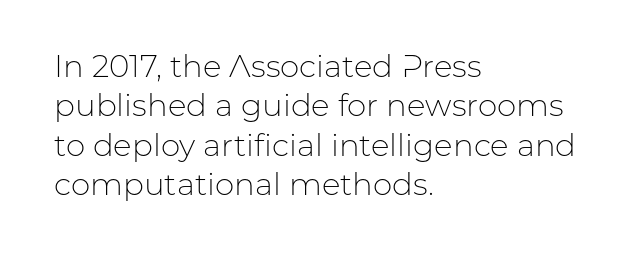
The image shows 31 px light sans-serif type, upright; set left-aligned, normal line spacing (1.27x), normal letter spacing, not underlined; low stroke contrast and a medium x-height.
